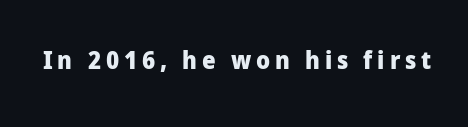
The image shows 24 px bold type, upright; set unusually wide letter spacing (+0.2 em), not underlined.
